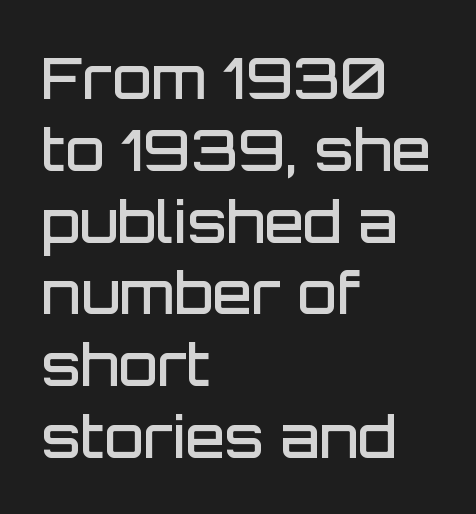
Q: Is the text bold? A: Semi-bold.
Q: Is the text italic (slanted)? A: No, it is upright.
Q: Is the typeface a serif or a sans-serif typeface? A: Sans-serif.
Q: Is the text underlined? A: No.
Q: How is the paragraph aligned? A: Left-aligned.
Q: Is the spacing between letters normal or unusually wide? A: Normal.
Q: Is the spacing between lines tight, normal or loose? A: Normal.
Q: Width (condensed, normal, or wide)? A: Normal.
Q: Stroke contrast? A: Low.
Q: x-height? A: Large.
Q: Monospaced? A: No.
